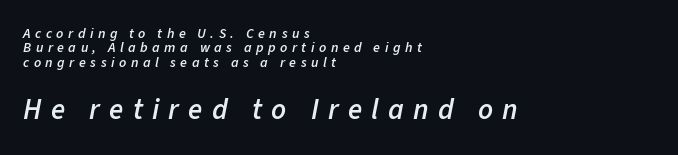
The image shows 29 px semibold type, italic (leaning right); set left-aligned, tight line spacing (1.02x), unusually wide letter spacing (+0.32 em), not underlined; the second (bottom) block is 2.07x larger; low stroke contrast and a medium x-height.
